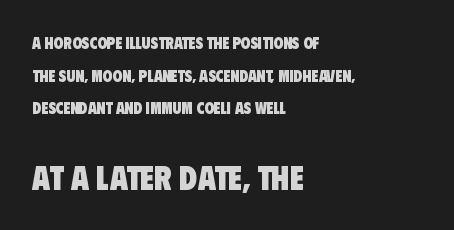
Q: Is the text bold? A: Yes.
Q: Is the typeface a serif or a sans-serif typeface? A: Sans-serif.
Q: Is the text underlined? A: No.
Q: How is the paragraph aligned? A: Left-aligned.
Q: Is the spacing between letters normal or unusually wide? A: Normal.
Q: Is the spacing between lines tight, normal or loose? A: Loose.
Q: Which block of text is set in a larger size, the first (top) or the second (bottom)? A: The second (bottom) one.
Q: Width (condensed, normal, or wide)? A: Condensed.
Q: Stroke contrast? A: Low.
Q: x-height? A: Large.
Q: Monospaced? A: No.
